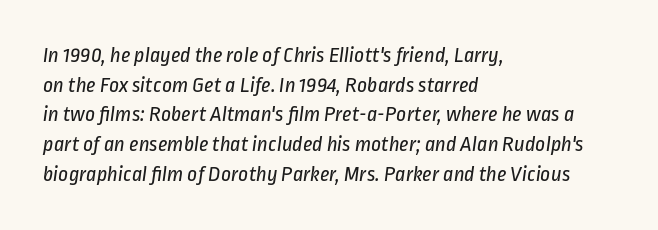
Q: Is the text bold? A: No.
Q: Is the text underlined? A: No.
Q: How is the paragraph aligned? A: Left-aligned.
Q: Is the spacing between letters normal or unusually wide? A: Normal.
Q: Is the spacing between lines tight, normal or loose? A: Normal.
